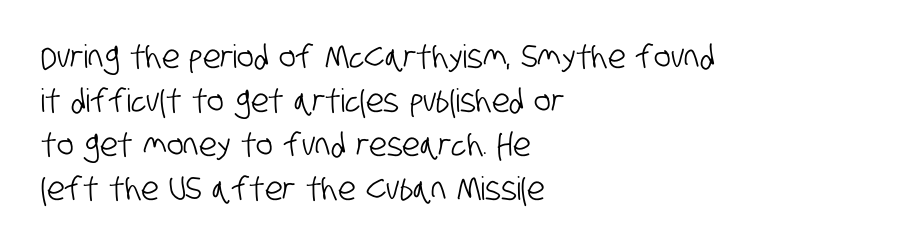
If you drew a ruler down the left edge, every line would touch it. Grotesque or geometric, the face here clearly has no serifs. Each word holds together tightly as a unit, with standard inter-letter gaps. Line spacing here is normal. The letters advance in unequal steps, a hallmark of proportional type.
